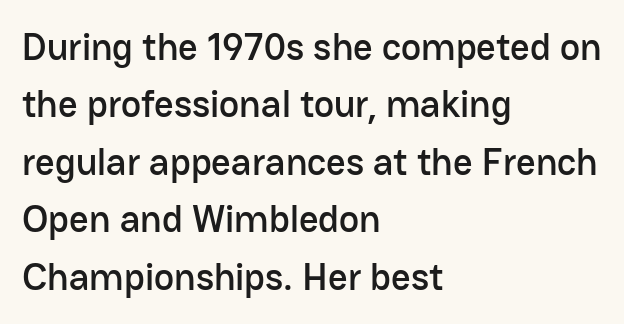
{"serif": "no", "italic": "no", "width": "normal", "stroke_contrast": "low", "x_height": "medium", "monospaced": "no", "underline": "no", "align": "left", "line_spacing": "normal", "line_spacing_ratio": 1.51, "letter_spacing": "normal", "letter_spacing_em": 0.0, "glyph_px": 38}
